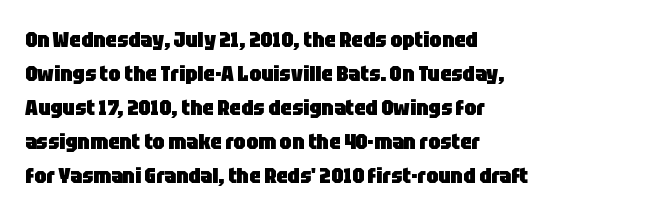
{"italic": "no", "bold": "yes", "underline": "no", "align": "left", "line_spacing": "normal", "line_spacing_ratio": 1.55, "letter_spacing": "normal", "letter_spacing_em": 0.0, "glyph_px": 22}
